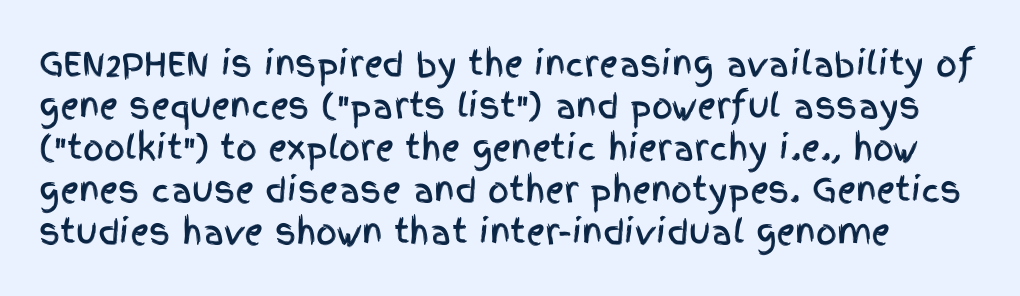
The image shows 33 px condensed sans-serif type, upright; set normal line spacing (1.27x), normal letter spacing, not underlined; a large x-height.
